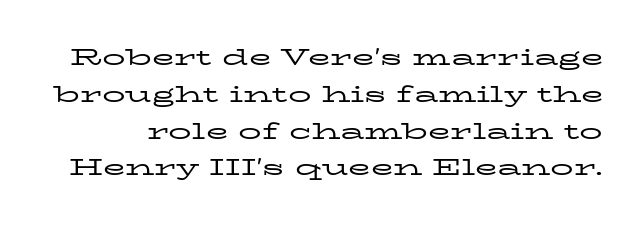
Q: Is the text bold? A: No.
Q: Is the text italic (slanted)? A: No, it is upright.
Q: Is the text underlined? A: No.
Q: Is the spacing between letters normal or unusually wide? A: Normal.
Q: Is the spacing between lines tight, normal or loose? A: Normal.
